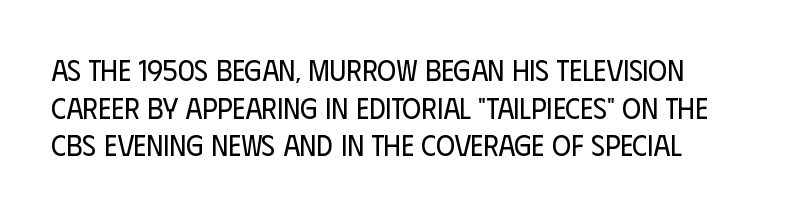
A normal amount of white space separates one row of letters from the next. Students, note that the glyphs here touch the page at normal intervals. Unmarked baselines from the first word to the last. The passage shown is typed in a proportional face where columns would drift. The typeface has the unassuming heft of standard copy or less. Nope, not italic — everything's standing straight.
